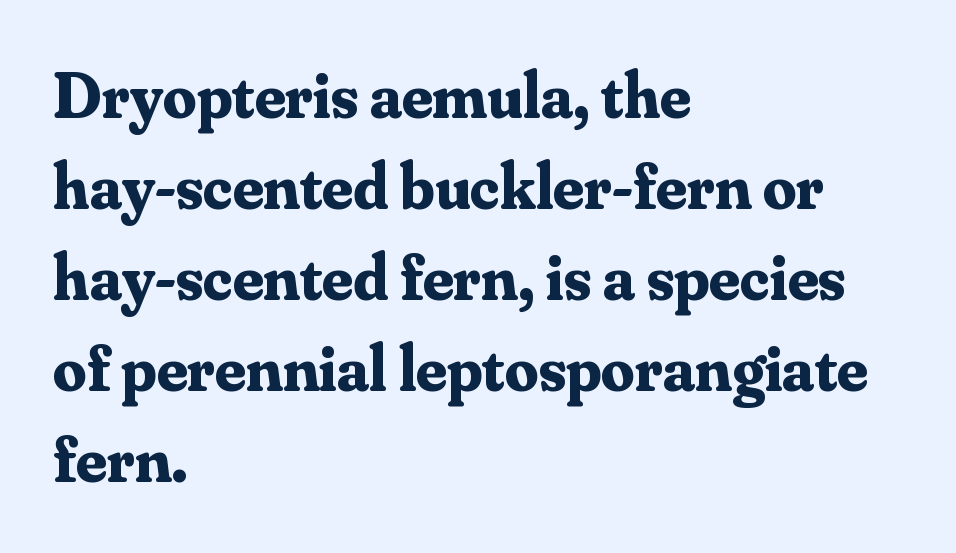
No extra tracking has been applied to these lines. Looks like regular typesetting: each glyph gets only the width it needs. What kind of face is this? One with serifs. This is the regular roman posture of the typeface. The area under the type is left untouched.
